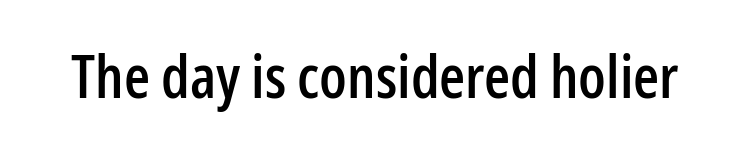
The image shows 60 px condensed sans-serif type, upright; set normal letter spacing, not underlined; low stroke contrast and a medium x-height.
